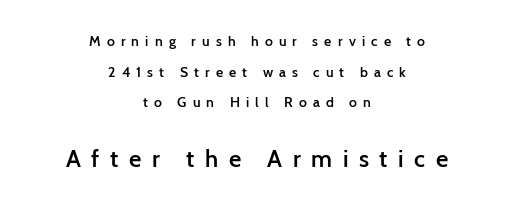
The image shows 24 px text type, upright; set centered, loose line spacing (2.19x), unusually wide letter spacing (+0.44 em), not underlined; the second (bottom) block is 1.71x larger.
